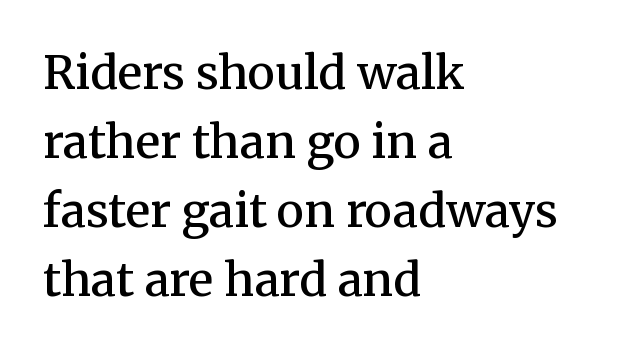
{"serif": "yes", "italic": "no", "bold": "semi", "weight": "semibold", "width": "normal", "stroke_contrast": "medium", "x_height": "medium", "monospaced": "no", "underline": "no", "align": "left", "line_spacing": "normal", "line_spacing_ratio": 1.5, "letter_spacing": "normal", "letter_spacing_em": 0.0, "glyph_px": 46}
